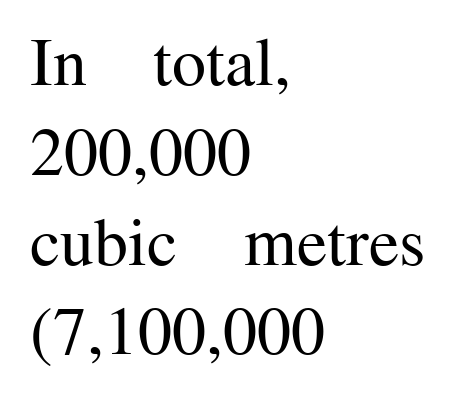
The image shows 68 px regular-weight serif type, upright; set left-aligned, normal line spacing (1.32x), normal letter spacing, not underlined; medium stroke contrast and a medium x-height.
